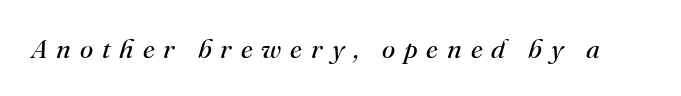
The image shows 27 px text type, italic (leaning right); set unusually wide letter spacing (+0.33 em), not underlined.
